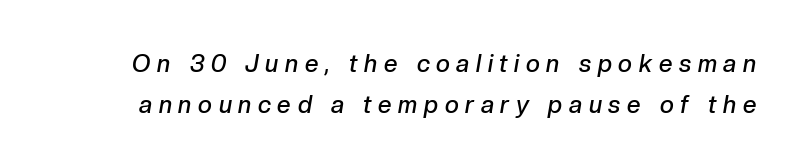
The image shows 24 px text type, italic (leaning right); set normal line spacing (1.69x), unusually wide letter spacing (+0.28 em), not underlined.
